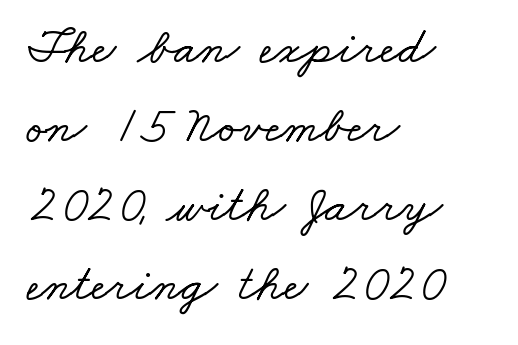
{"serif": "yes", "width": "wide", "stroke_contrast": "low", "x_height": "small", "monospaced": "no", "underline": "no", "align": "left", "line_spacing": "normal", "line_spacing_ratio": 1.52, "letter_spacing": "normal", "letter_spacing_em": 0.0, "glyph_px": 52}
